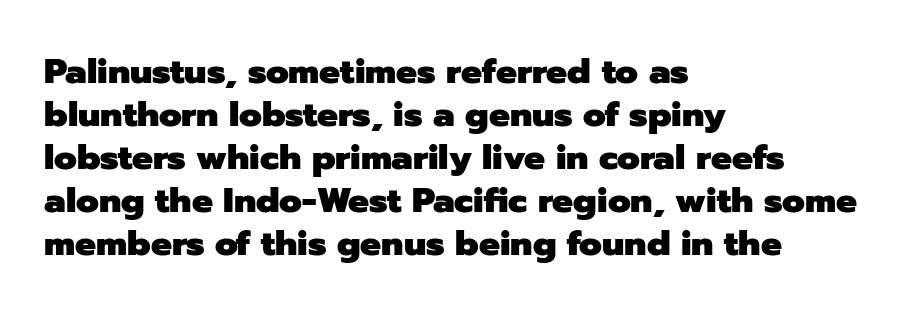
{"serif": "no", "italic": "no", "bold": "yes", "weight": "heavy", "width": "normal", "stroke_contrast": "low", "x_height": "medium", "monospaced": "no", "underline": "no", "align": "left", "line_spacing_ratio": 1.23, "letter_spacing": "normal", "letter_spacing_em": 0.0, "glyph_px": 35}
